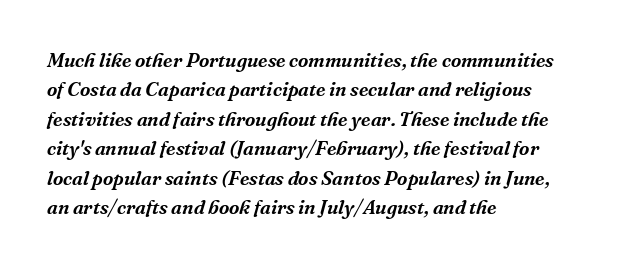
The lines sit at an ordinary, default distance from one another. You can tell it's italic because the verticals aren't actually vertical. The passage shown has conventional tracking throughout. Left-aligned paragraph, ragged on the right. Descenders are the only things crossing below the line.
